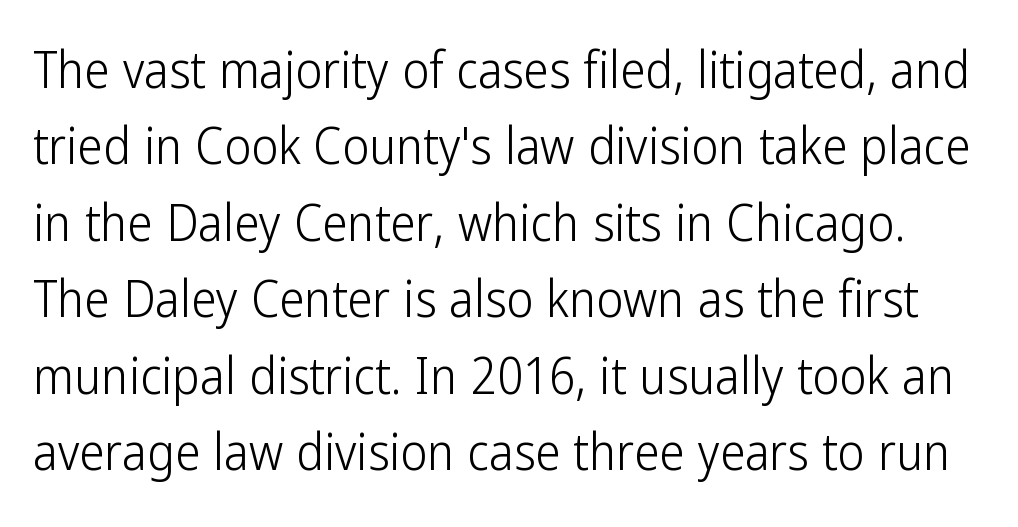
Here the designer chose a conventional face with non-uniform glyph widths. The rows are spaced the way most documents space them. You can tell it's not italic because the verticals are truly vertical. No chunkiness to these letters — they're not bold. In terms of letterform style, serifs are entirely absent. The line texture is even and compact thanks to regular tracking.
